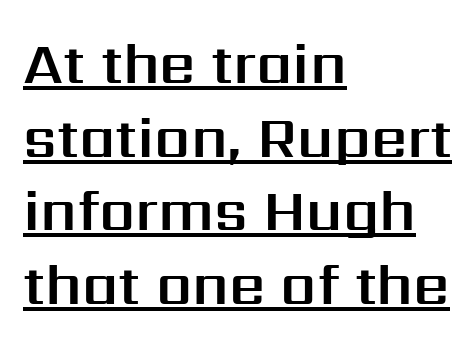
The image shows 57 px sans-serif type, upright; set left-aligned, normal line spacing (1.29x), normal letter spacing, underlined; medium stroke contrast and a medium x-height.
